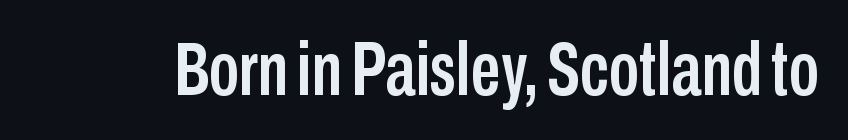
There is no visible air inserted between adjacent glyphs. Bare-footed words on every line. Ascenders rise straight up at ninety degrees. Typographically, this falls in the sans-serif category.
